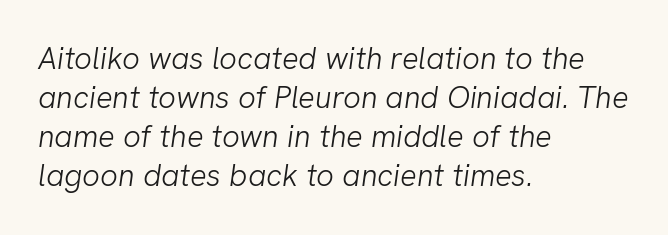
Q: Is the text bold? A: No.
Q: Is the typeface a serif or a sans-serif typeface? A: Sans-serif.
Q: Is the text underlined? A: No.
Q: How is the paragraph aligned? A: Left-aligned.
Q: Is the spacing between letters normal or unusually wide? A: Normal.
Q: Is the spacing between lines tight, normal or loose? A: Normal.
Q: Width (condensed, normal, or wide)? A: Normal.
Q: Stroke contrast? A: Low.
Q: x-height? A: Medium.
Q: Monospaced? A: No.
